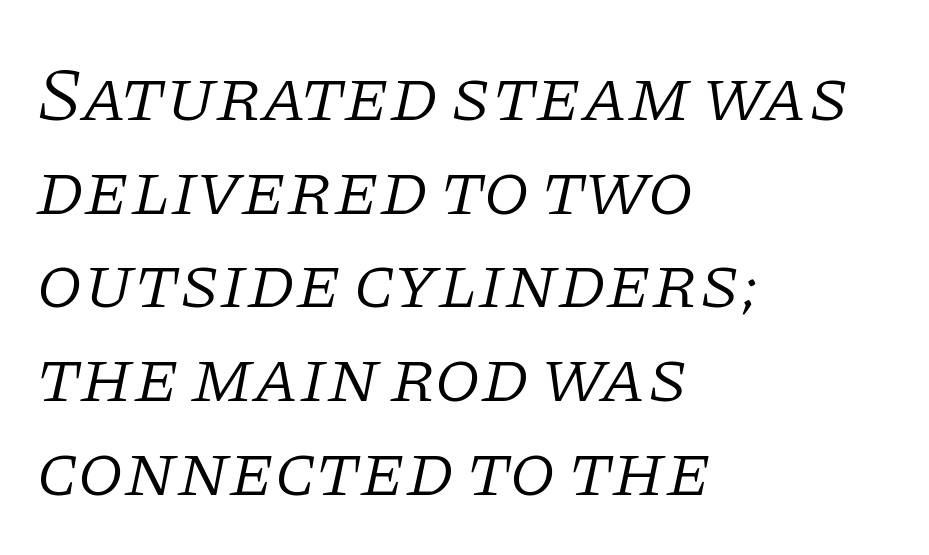
{"serif": "yes", "italic": "yes", "lean": "right", "slant_degrees": 11, "bold": "no", "weight": "light", "width": "normal", "stroke_contrast": "low", "x_height": "large", "monospaced": "no", "underline": "no", "align": "left", "line_spacing": "normal", "line_spacing_ratio": 1.25, "letter_spacing": "normal", "letter_spacing_em": 0.0, "glyph_px": 75}
